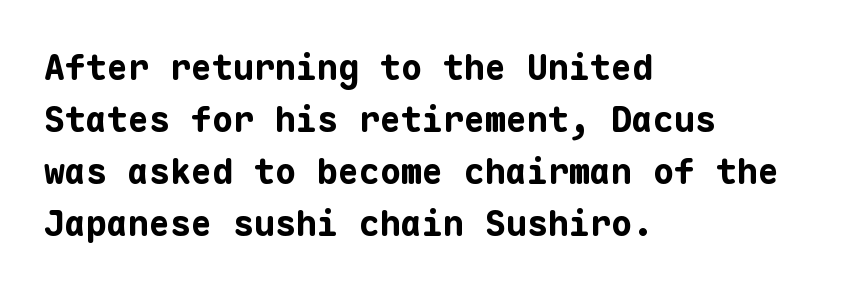
Q: Is the text bold? A: Yes.
Q: Is the text italic (slanted)? A: No, it is upright.
Q: Is the typeface a serif or a sans-serif typeface? A: Sans-serif.
Q: Is the text underlined? A: No.
Q: How is the paragraph aligned? A: Left-aligned.
Q: Is the spacing between letters normal or unusually wide? A: Normal.
Q: Is the spacing between lines tight, normal or loose? A: Normal.
Q: Width (condensed, normal, or wide)? A: Normal.
Q: Stroke contrast? A: Low.
Q: x-height? A: Medium.
Q: Monospaced? A: Yes.
